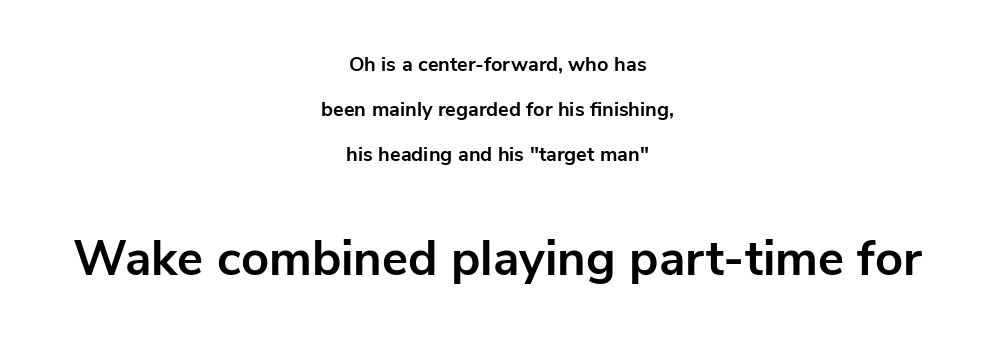
The image shows 49 px bold sans-serif type, upright; set centered, loose line spacing (2.26x), normal letter spacing, not underlined; the second (bottom) block is 2.45x larger; low stroke contrast and a medium x-height.
